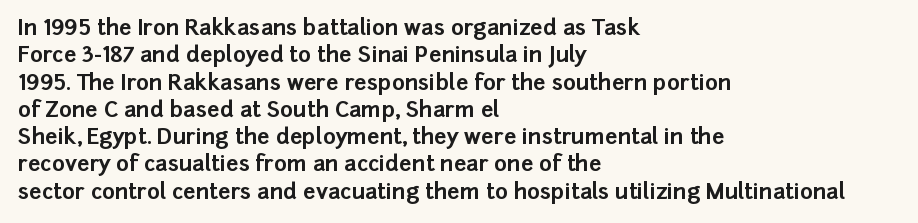
Chunky letters — that's bold for sure. Caption: standard tracking, unaltered. Descenders are the only things crossing below the line. Typeset ragged right — the left edge is the straight one. The letters stand upright; this is a roman face.
